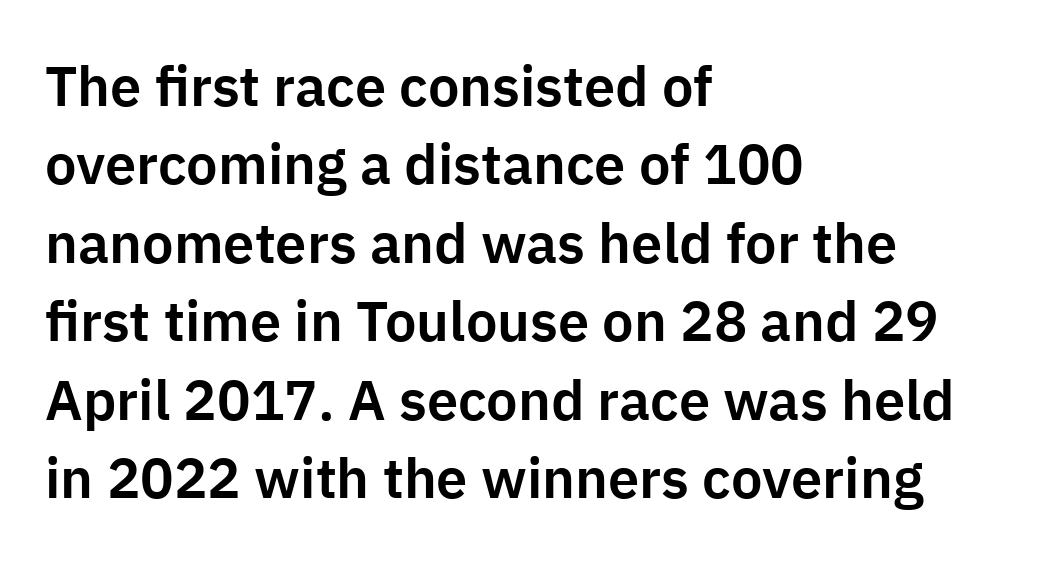
Nope, not italic — everything's standing straight. The foot of each line stays bare and open. Each letter keeps its own natural width here, so spacing adapts to shape. Caption: standard tracking, unaltered.
